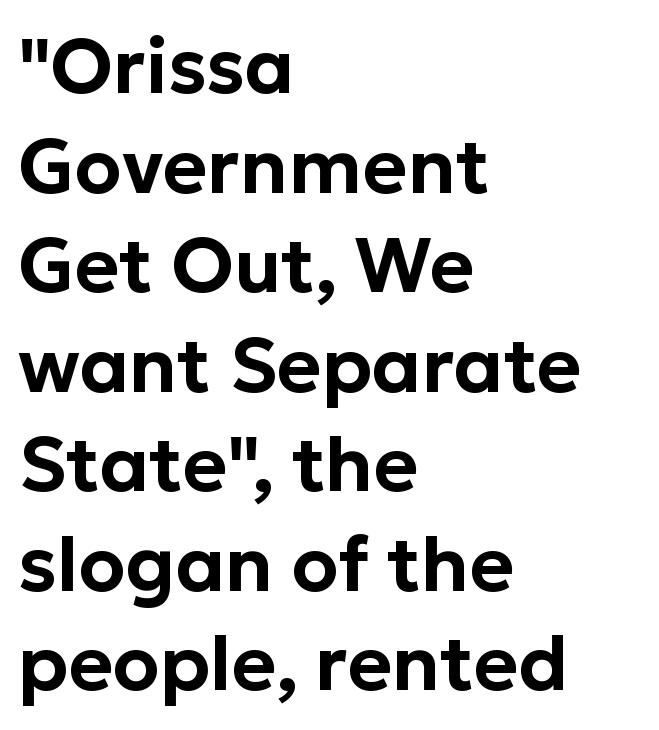
The image shows 76 px sans-serif type, upright; set left-aligned, normal line spacing (1.31x), normal letter spacing, not underlined; low stroke contrast and a medium x-height.
